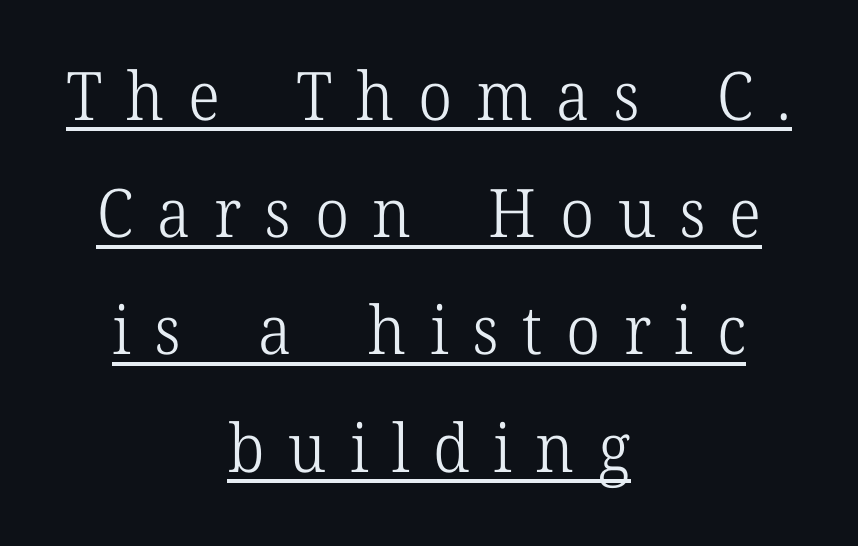
This is the regular roman posture of the typeface. The paragraph has two soft edges and a firm central axis. The letters are spread apart with noticeably loose tracking. Are there feet on the stems? There are — it's a serif.
